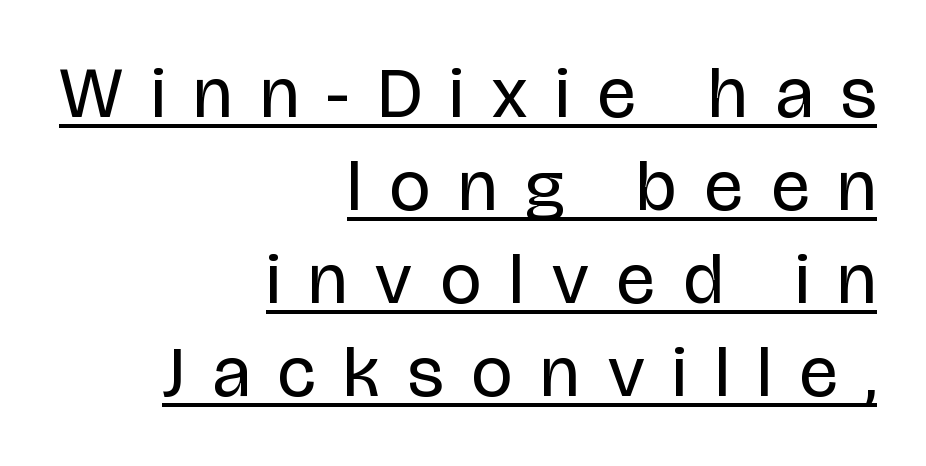
Q: Is the text bold? A: No.
Q: Is the text italic (slanted)? A: No, it is upright.
Q: Is the typeface a serif or a sans-serif typeface? A: Sans-serif.
Q: Is the text underlined? A: Yes.
Q: How is the paragraph aligned? A: Right-aligned.
Q: Is the spacing between letters normal or unusually wide? A: Unusually wide.
Q: Is the spacing between lines tight, normal or loose? A: Normal.
Q: Width (condensed, normal, or wide)? A: Condensed.
Q: Stroke contrast? A: Low.
Q: x-height? A: Large.
Q: Monospaced? A: No.
